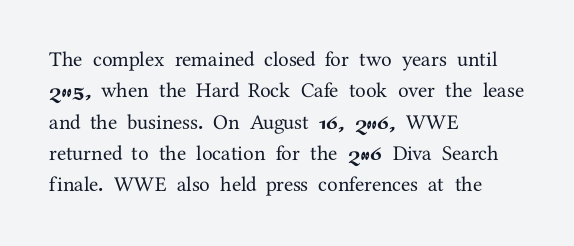
The image shows 21 px text type, upright; set left-aligned, normal line spacing (1.49x), normal letter spacing, not underlined.
